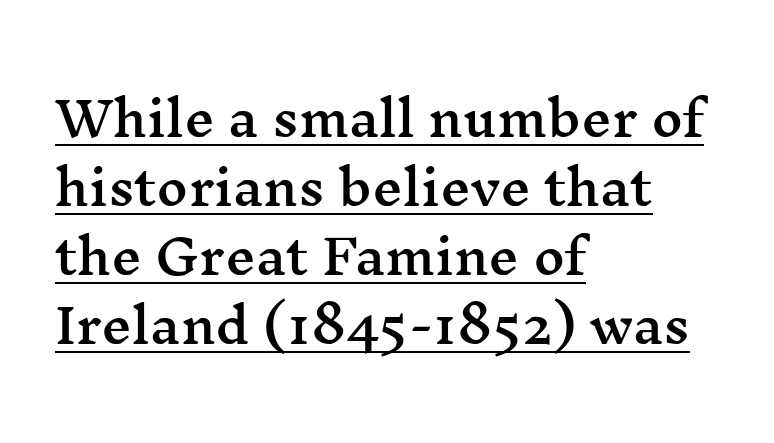
Are there feet on the stems? There are — it's a serif. Evenly set lines give the paragraph a standard silhouette. This sample has the flowing, uneven cadence of proportional lettering. Compared with undecorated copy, this sample adds a rule below the words.
